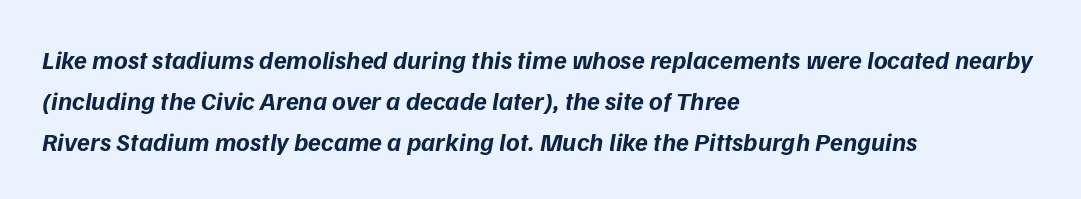
The image shows 26 px bold type; set left-aligned, normal line spacing (1.57x), normal letter spacing, not underlined.
